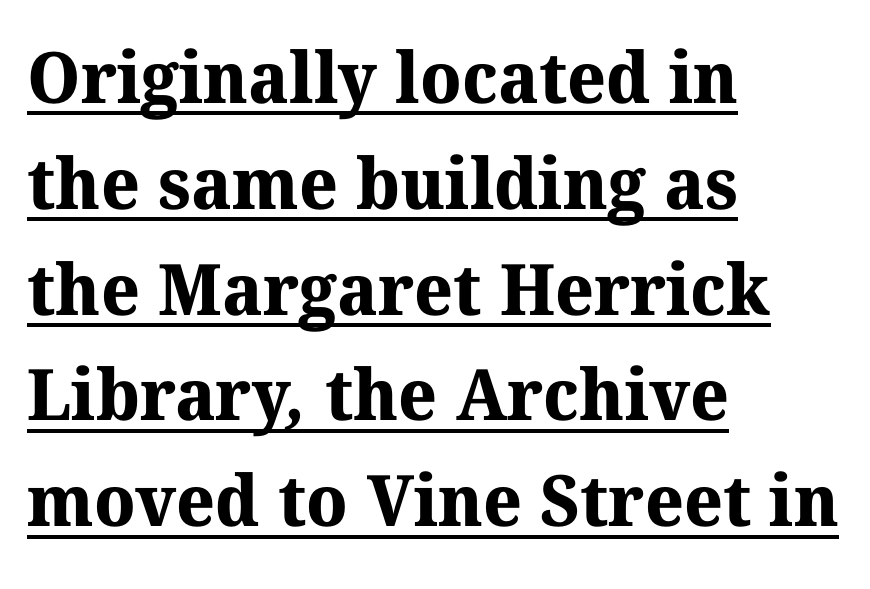
Q: Is the text bold? A: Yes.
Q: Is the typeface a serif or a sans-serif typeface? A: Serif.
Q: Is the text underlined? A: Yes.
Q: How is the paragraph aligned? A: Left-aligned.
Q: Is the spacing between letters normal or unusually wide? A: Normal.
Q: Is the spacing between lines tight, normal or loose? A: Normal.
Q: Width (condensed, normal, or wide)? A: Normal.
Q: Stroke contrast? A: Medium.
Q: x-height? A: Medium.
Q: Monospaced? A: No.
